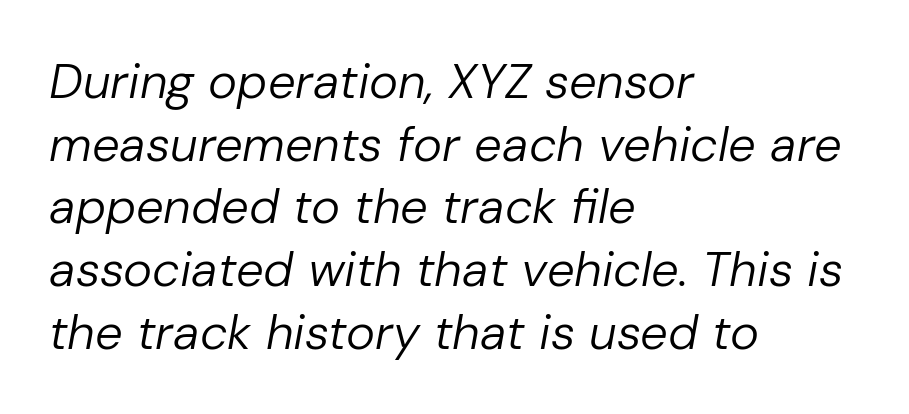
Q: Is the text bold? A: No.
Q: Is the text italic (slanted)? A: Yes, it leans right by about 10 degrees.
Q: Is the text underlined? A: No.
Q: How is the paragraph aligned? A: Left-aligned.
Q: Is the spacing between letters normal or unusually wide? A: Normal.
Q: Is the spacing between lines tight, normal or loose? A: Normal.
Q: Width (condensed, normal, or wide)? A: Normal.
Q: Stroke contrast? A: Low.
Q: x-height? A: Medium.
Q: Monospaced? A: No.
